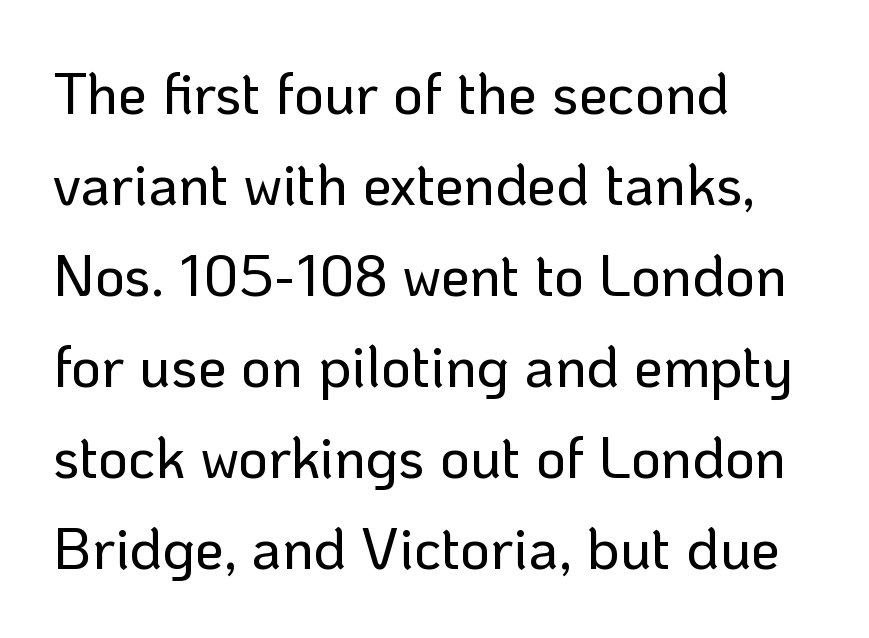
Q: Is the text italic (slanted)? A: No, it is upright.
Q: Is the typeface a serif or a sans-serif typeface? A: Sans-serif.
Q: Is the text underlined? A: No.
Q: How is the paragraph aligned? A: Left-aligned.
Q: Is the spacing between letters normal or unusually wide? A: Normal.
Q: Is the spacing between lines tight, normal or loose? A: Normal.
Q: Width (condensed, normal, or wide)? A: Normal.
Q: Stroke contrast? A: Low.
Q: x-height? A: Medium.
Q: Monospaced? A: No.
